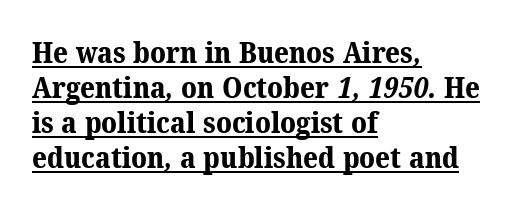
The image shows 29 px bold serif type; set left-aligned, line spacing 1.21x, normal letter spacing, underlined; medium stroke contrast and a medium x-height.
